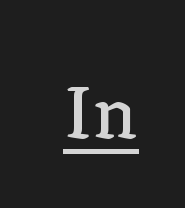
The rendering uses natural spacing where letterforms have individual widths. The typography opts for an upright posture over an oblique one. Standard letterfit; no display-style spreading of the glyphs. Is there an underline? Yes — a line sits under the letters. The rendering shows small feet on the letterforms — a serif design.
